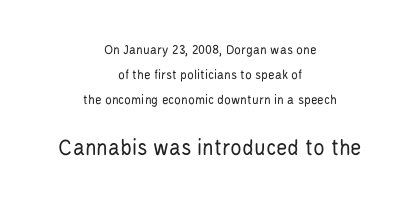
Does extra space separate the letters? No, they use regular spacing. Compared with a flush-left layout, this one balances lines on the center instead. Style check: upright. The lower block of text is set noticeably larger than the block above it.
